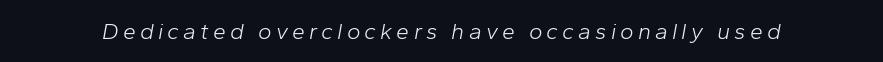
The image shows 23 px text type, italic (leaning right); set not underlined.
